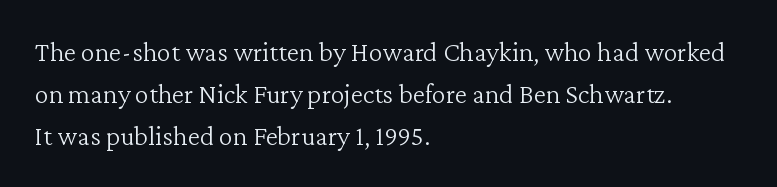
Q: Is the text bold? A: No.
Q: Is the text italic (slanted)? A: No, it is upright.
Q: Is the typeface a serif or a sans-serif typeface? A: Serif.
Q: Is the text underlined? A: No.
Q: How is the paragraph aligned? A: Left-aligned.
Q: Is the spacing between letters normal or unusually wide? A: Normal.
Q: Is the spacing between lines tight, normal or loose? A: Normal.
Q: Width (condensed, normal, or wide)? A: Normal.
Q: Stroke contrast? A: Low.
Q: x-height? A: Medium.
Q: Monospaced? A: No.
